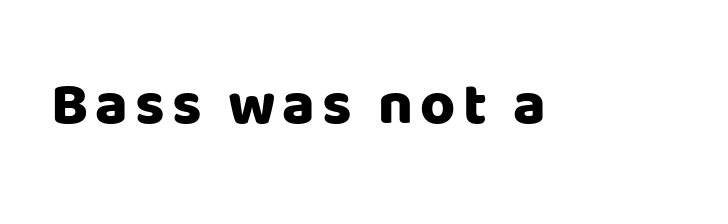
The specimen reads as upright at a glance. Decoration check: the copy has no underline. Heavy, bold letterforms. Nope, no serifs anywhere on these letters.
